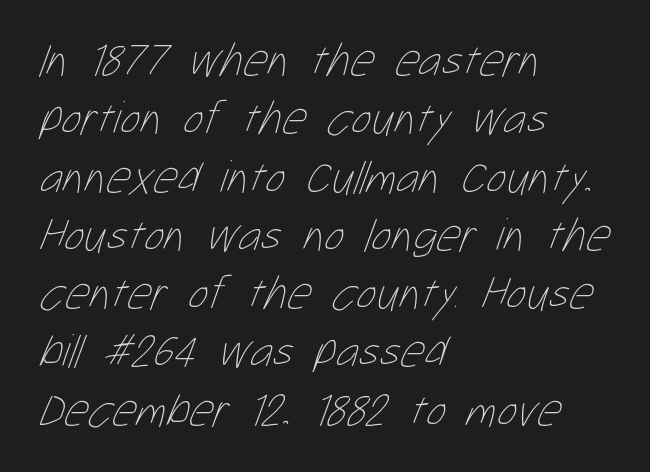
Q: Is the text bold? A: No.
Q: Is the text underlined? A: No.
Q: How is the paragraph aligned? A: Left-aligned.
Q: Is the spacing between letters normal or unusually wide? A: Normal.
Q: Width (condensed, normal, or wide)? A: Condensed.
Q: Stroke contrast? A: Low.
Q: x-height? A: Medium.
Q: Monospaced? A: No.
